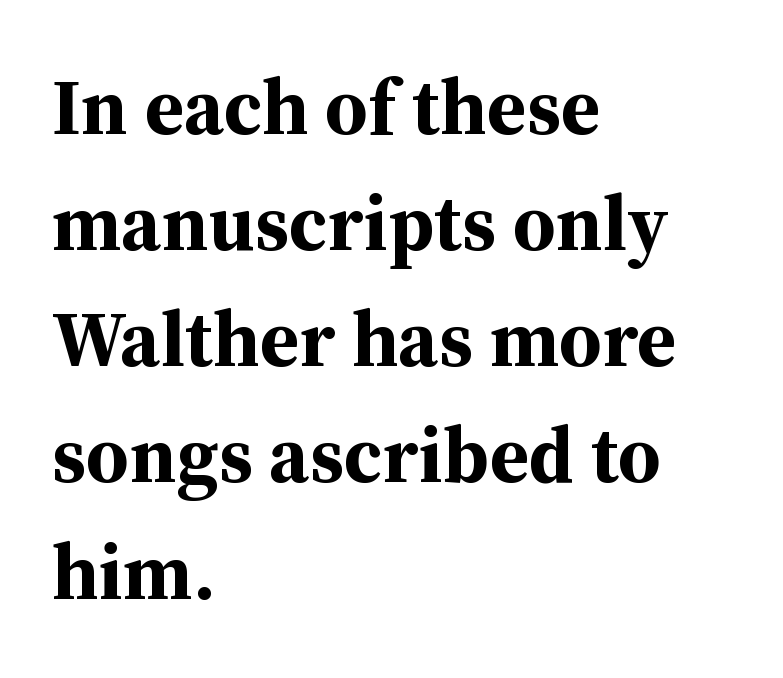
No word sits above an underline. Nobody touched the tracking dial on this one. Does the weight exceed regular? Yes, all the way to bold. Yep, those are serifs on the letters. Each letter keeps its own natural width here, so spacing adapts to shape.
